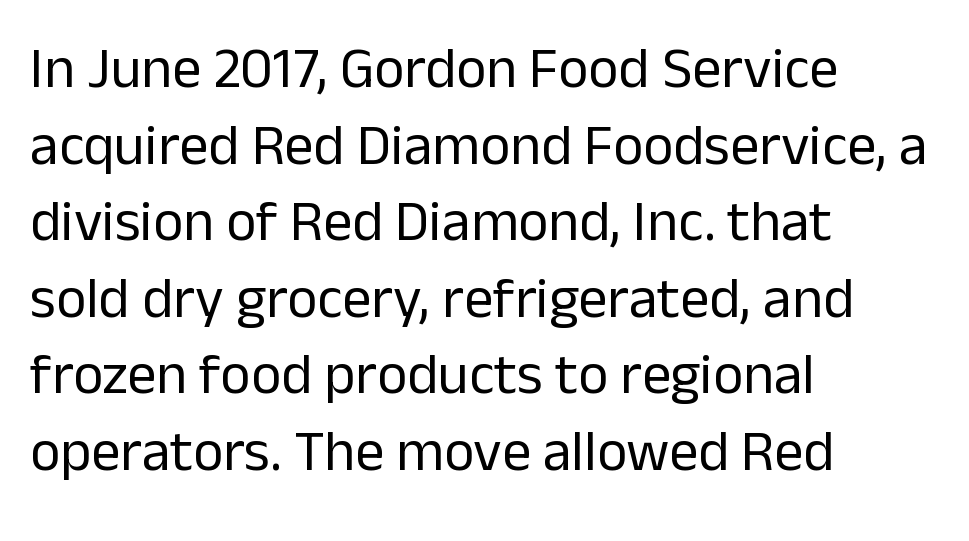
Q: Is the text bold? A: No.
Q: Is the text italic (slanted)? A: No, it is upright.
Q: Is the typeface a serif or a sans-serif typeface? A: Sans-serif.
Q: Is the text underlined? A: No.
Q: How is the paragraph aligned? A: Left-aligned.
Q: Is the spacing between letters normal or unusually wide? A: Normal.
Q: Is the spacing between lines tight, normal or loose? A: Normal.
Q: Width (condensed, normal, or wide)? A: Normal.
Q: Stroke contrast? A: Low.
Q: x-height? A: Medium.
Q: Monospaced? A: No.
